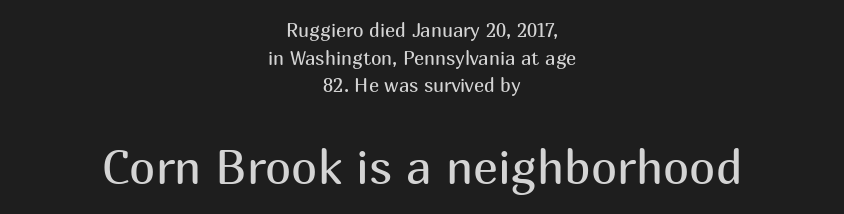
Q: Is the text bold? A: No.
Q: Is the text italic (slanted)? A: No, it is upright.
Q: Is the typeface a serif or a sans-serif typeface? A: Sans-serif.
Q: Is the text underlined? A: No.
Q: How is the paragraph aligned? A: Centered.
Q: Is the spacing between letters normal or unusually wide? A: Normal.
Q: Is the spacing between lines tight, normal or loose? A: Normal.
Q: Which block of text is set in a larger size, the first (top) or the second (bottom)? A: The second (bottom) one.
Q: Width (condensed, normal, or wide)? A: Normal.
Q: Stroke contrast? A: Medium.
Q: x-height? A: Medium.
Q: Monospaced? A: No.
